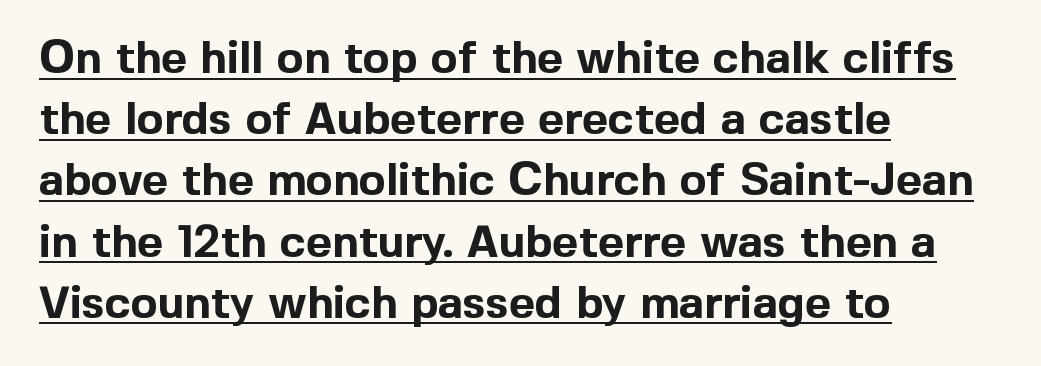
{"serif": "no", "italic": "no", "bold": "yes", "weight": "bold", "width": "normal", "x_height": "medium", "monospaced": "no", "underline": "yes", "align": "left", "line_spacing": "normal", "line_spacing_ratio": 1.36, "letter_spacing": "normal", "letter_spacing_em": 0.0, "glyph_px": 45}
